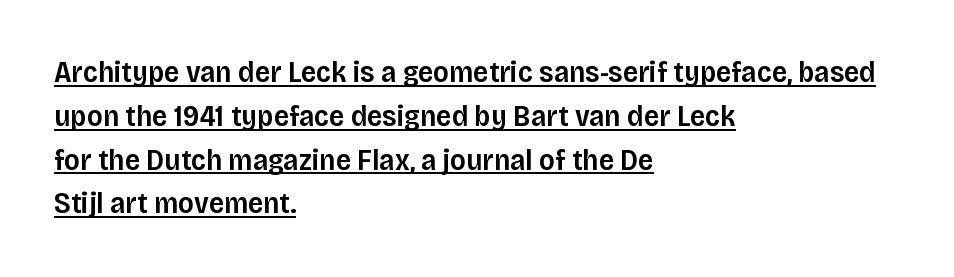
The image shows 30 px semibold sans-serif type, upright; set left-aligned, normal line spacing (1.46x), normal letter spacing, underlined; low stroke contrast and a large x-height.
